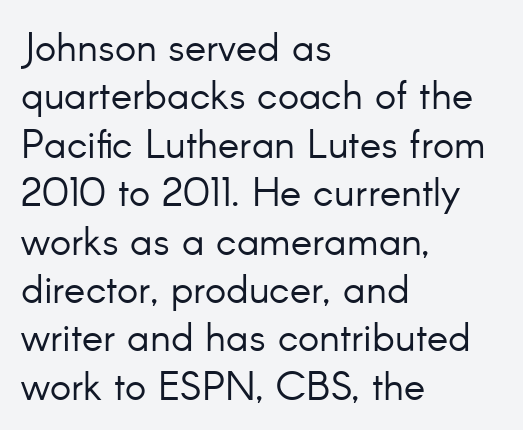
The image shows 40 px light sans-serif type, upright; set left-aligned, line spacing 1.21x, normal letter spacing, not underlined; low stroke contrast and a small x-height.
